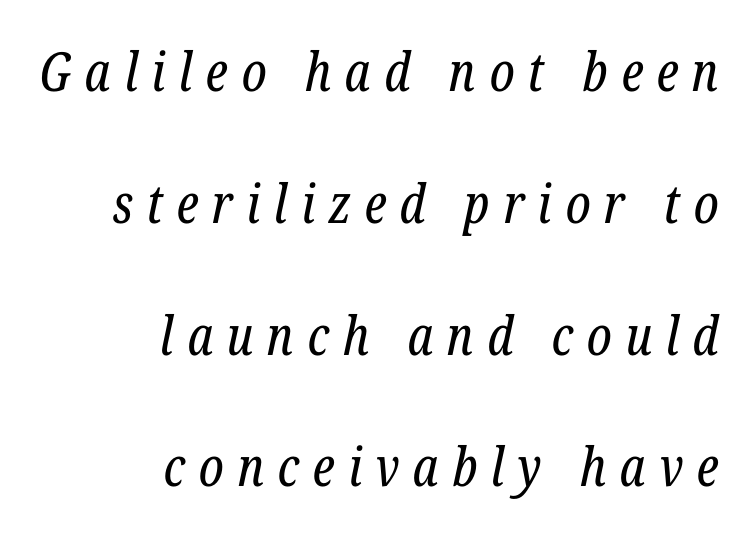
{"serif": "yes", "italic": "yes", "lean": "right", "slant_degrees": 12, "bold": "no", "weight": "regular", "width": "condensed", "stroke_contrast": "low", "x_height": "medium", "monospaced": "no", "underline": "no", "align": "right", "line_spacing": "loose", "line_spacing_ratio": 2.44, "letter_spacing": "wide", "letter_spacing_em": 0.25, "glyph_px": 54}
